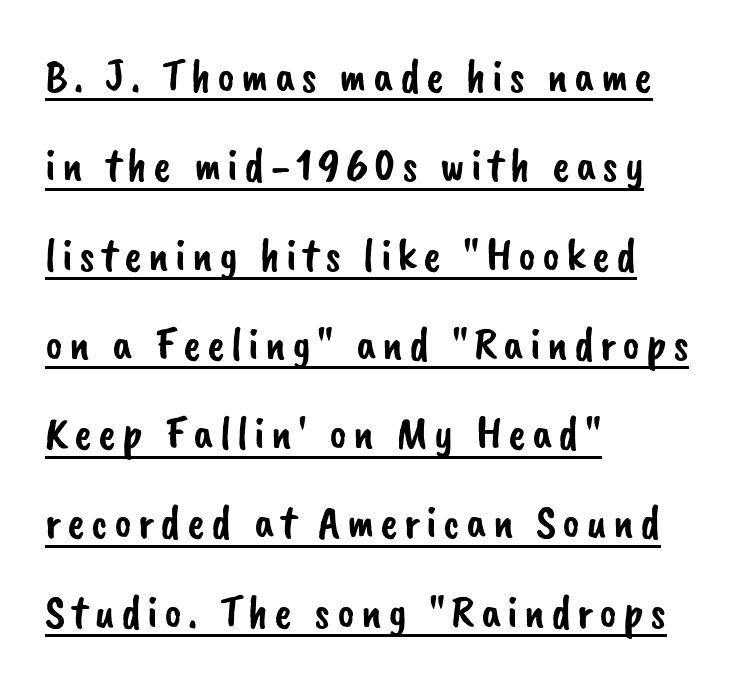
{"serif": "no", "width": "normal", "stroke_contrast": "low", "x_height": "small", "monospaced": "no", "underline": "yes", "align": "left", "line_spacing": "loose", "line_spacing_ratio": 1.9, "glyph_px": 47}
